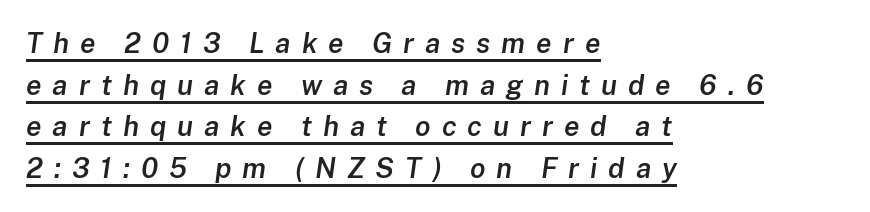
The image shows 28 px semibold type, italic (leaning right); set left-aligned, normal line spacing (1.49x), unusually wide letter spacing (+0.39 em), underlined; low stroke contrast and a medium x-height.
